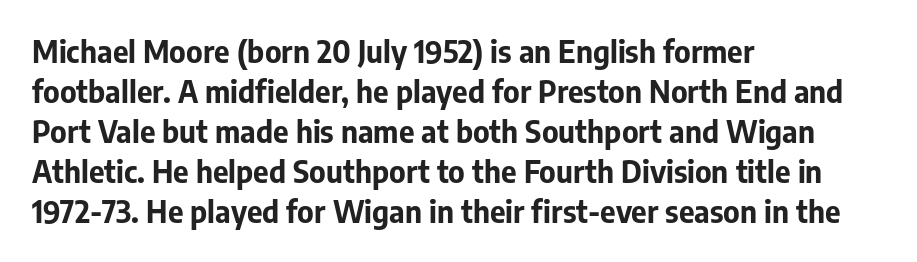
Q: Is the text bold? A: Yes.
Q: Is the text italic (slanted)? A: No, it is upright.
Q: Is the typeface a serif or a sans-serif typeface? A: Sans-serif.
Q: Is the text underlined? A: No.
Q: How is the paragraph aligned? A: Left-aligned.
Q: Is the spacing between letters normal or unusually wide? A: Normal.
Q: Is the spacing between lines tight, normal or loose? A: Normal.
Q: Width (condensed, normal, or wide)? A: Normal.
Q: Stroke contrast? A: Low.
Q: x-height? A: Medium.
Q: Monospaced? A: No.
